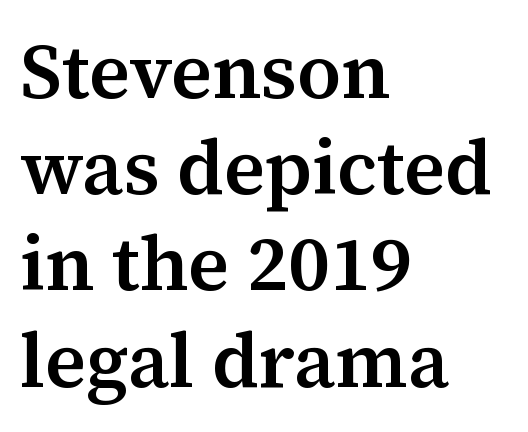
Q: Is the text bold? A: Semi-bold.
Q: Is the text italic (slanted)? A: No, it is upright.
Q: Is the typeface a serif or a sans-serif typeface? A: Serif.
Q: Is the text underlined? A: No.
Q: How is the paragraph aligned? A: Left-aligned.
Q: Is the spacing between letters normal or unusually wide? A: Normal.
Q: Is the spacing between lines tight, normal or loose? A: Normal.
Q: Width (condensed, normal, or wide)? A: Normal.
Q: Stroke contrast? A: Medium.
Q: x-height? A: Medium.
Q: Monospaced? A: No.
